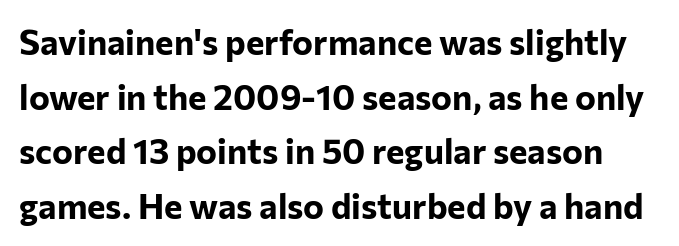
{"serif": "no", "italic": "no", "bold": "yes", "weight": "bold", "width": "normal", "stroke_contrast": "low", "x_height": "medium", "monospaced": "no", "underline": "no", "line_spacing": "normal", "line_spacing_ratio": 1.56, "letter_spacing": "normal", "letter_spacing_em": 0.0, "glyph_px": 35}
